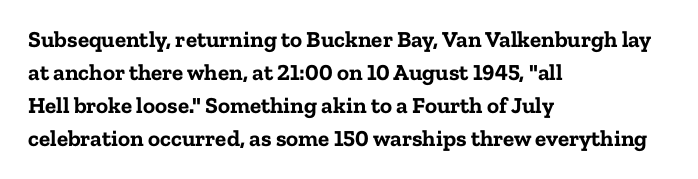
The gaps between neighbouring characters are ordinary and unremarkable. A dark, heavy texture on the line: the type is bold. Leftover space on each line is placed entirely after the last word. Reading down the column, the eye jumps a familiar distance to each next line. This is the regular roman posture of the typeface.
